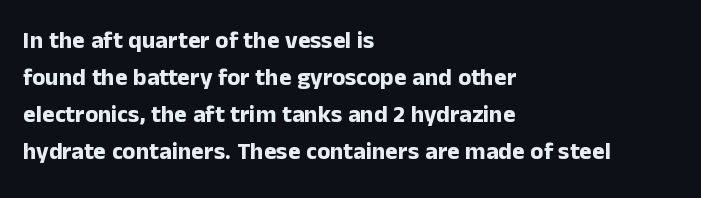
{"italic": "no", "bold": "yes", "underline": "no", "align": "left", "line_spacing": "normal", "line_spacing_ratio": 1.54, "letter_spacing": "normal", "letter_spacing_em": 0.0, "glyph_px": 24}
